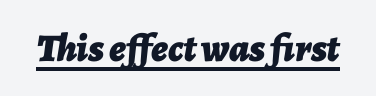
The image shows 39 px bold type, italic (leaning right); set normal letter spacing, underlined; low stroke contrast and a medium x-height.
